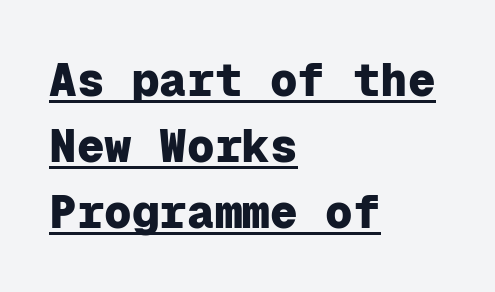
The image shows 46 px heavy sans-serif type, upright, monospaced; set left-aligned, normal line spacing (1.44x), normal letter spacing, underlined; low stroke contrast and a medium x-height.
